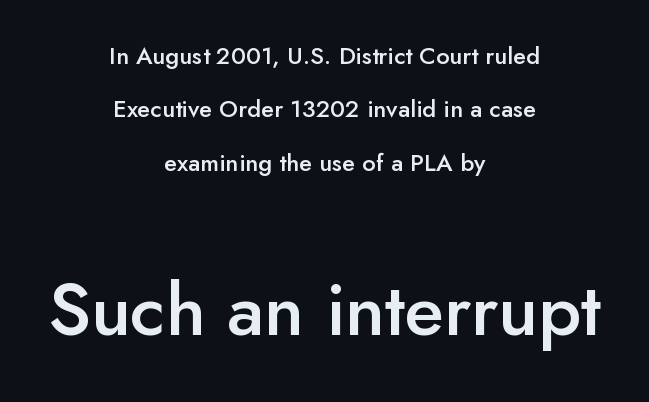
{"serif": "no", "italic": "no", "bold": "semi", "weight": "semibold", "width": "normal", "stroke_contrast": "low", "x_height": "small", "monospaced": "no", "underline": "no", "align": "center", "line_spacing": "loose", "line_spacing_ratio": 2.22, "letter_spacing": "normal", "letter_spacing_em": 0.0, "larger_block": "second", "size_ratio": 3.04, "glyph_px": 73}
